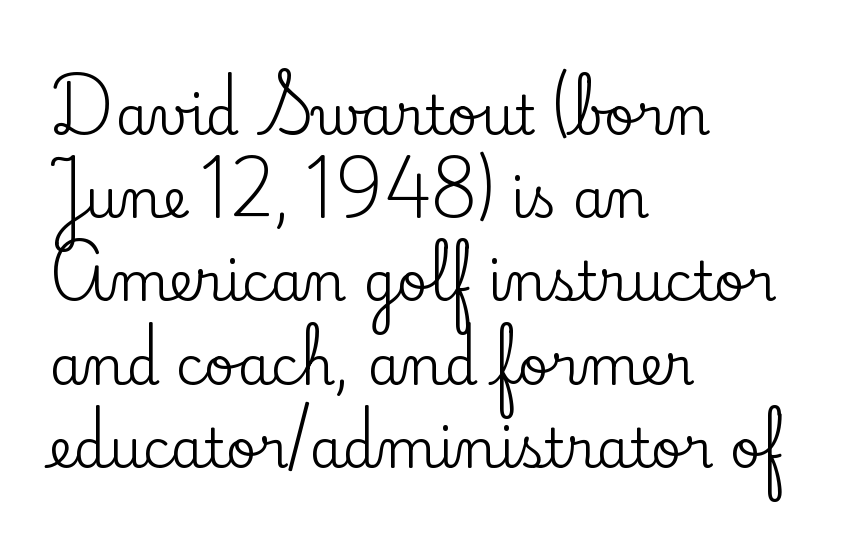
A typesetter would mark this as roman, not italic. Lines of text with bare space underneath. The leading is moderate, giving the passage an even texture. Note: serifs present on the glyphs. The gaps between neighbouring characters are ordinary and unremarkable.
